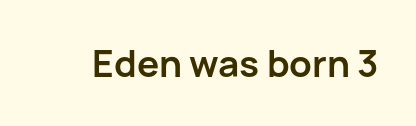
Tracking here is standard; glyphs follow each other at the usual distance. The rendering shows plain stroke endings on the letterforms — a sans-serif design. The foot of each line stays bare and open. The passage shown is emphatically bold.
